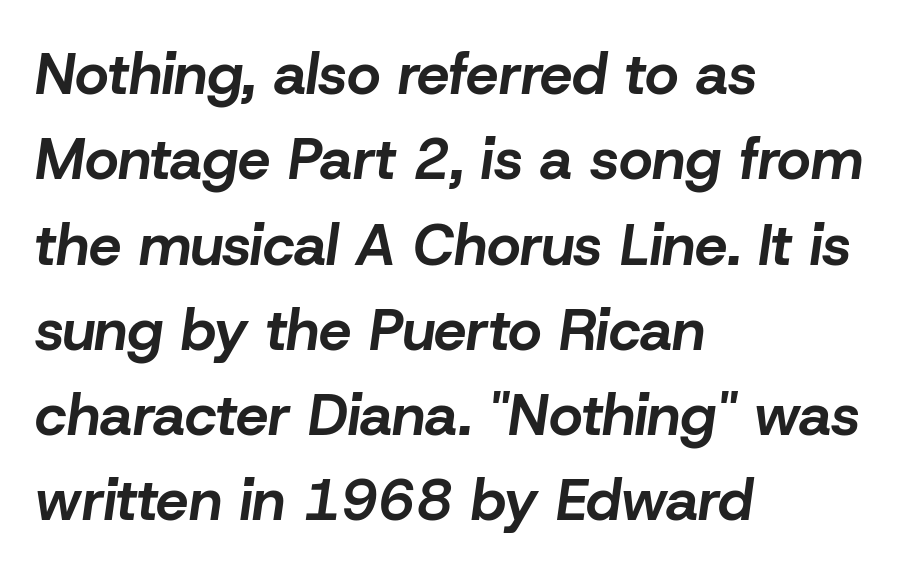
Is the type slanted? Yes — the strokes lean at a clear angle. The rendering uses a moderate line-height, typical for paragraphs. How are the letters spaced? Ordinarily, with no added tracking. Strokes here are thick enough to call this a true bold. The typesetter chose a ragged-right arrangement here.
